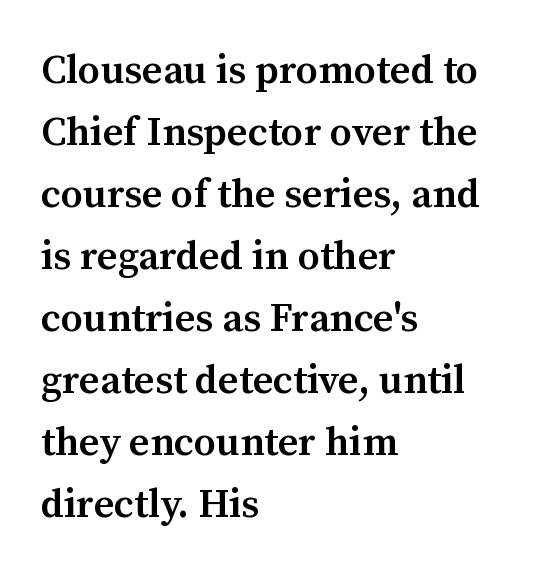
The image shows 40 px semibold serif type, upright; set left-aligned, normal line spacing (1.55x), normal letter spacing, not underlined; medium stroke contrast and a medium x-height.
